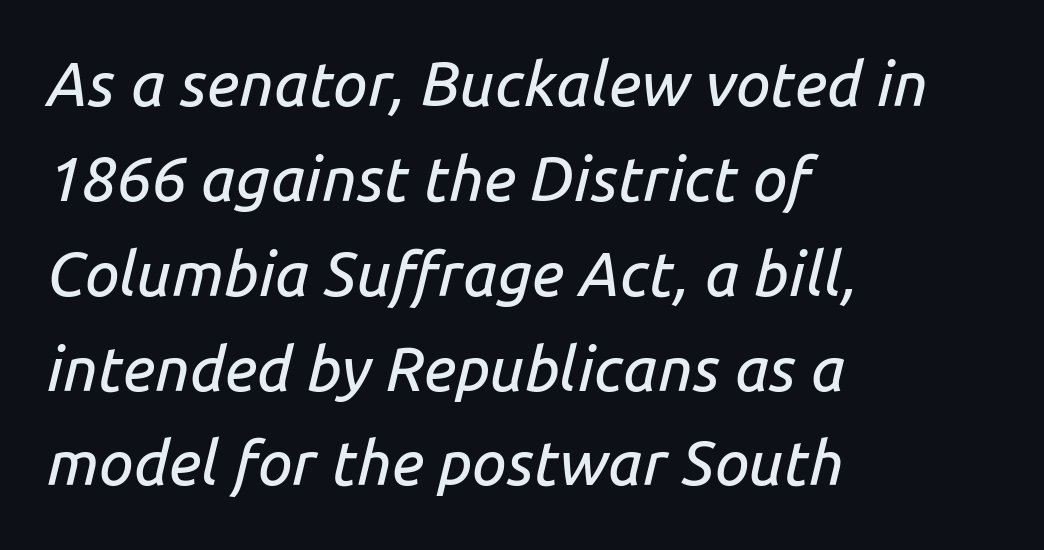
The image shows 62 px text type, italic (leaning right); set left-aligned, normal line spacing (1.53x), normal letter spacing, not underlined; low stroke contrast and a medium x-height.
